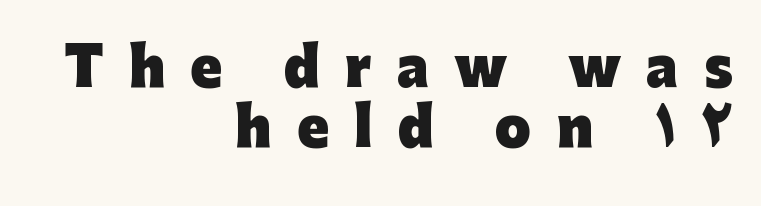
The image shows 52 px heavy sans-serif type, upright; set right-aligned, tight line spacing (1.15x), unusually wide letter spacing (+0.49 em), not underlined; low stroke contrast and a medium x-height.
